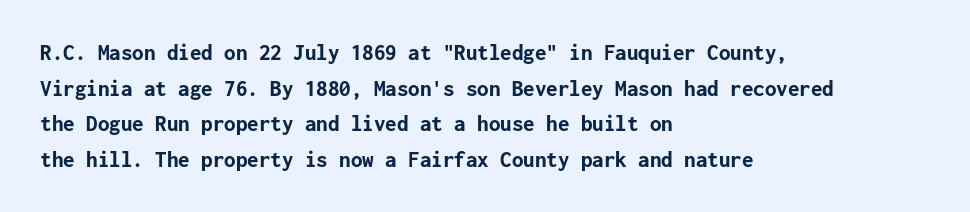
{"italic": "no", "bold": "yes", "underline": "no", "align": "left", "line_spacing": "normal", "line_spacing_ratio": 1.55, "letter_spacing": "normal", "letter_spacing_em": 0.0, "glyph_px": 23}
